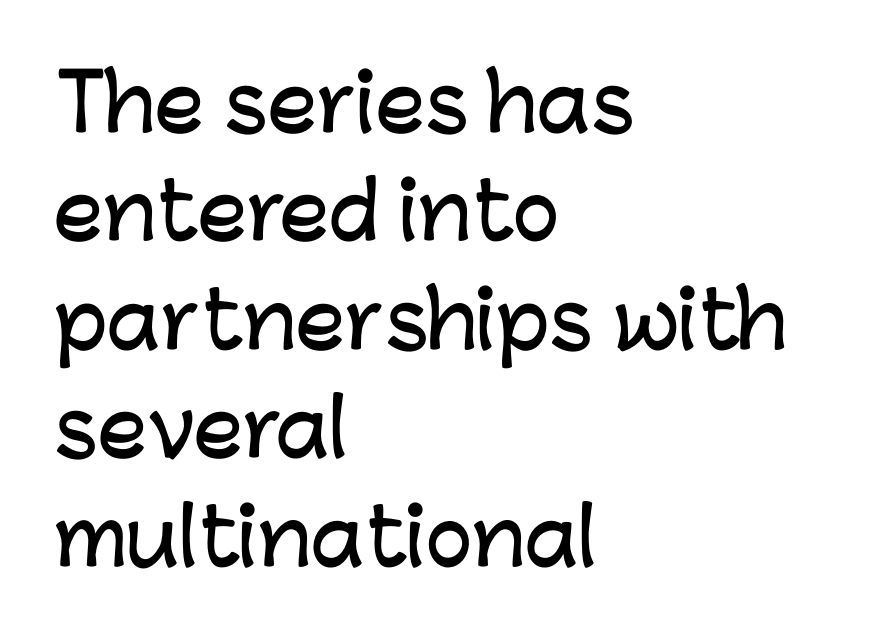
Q: Is the text italic (slanted)? A: No, it is upright.
Q: Is the typeface a serif or a sans-serif typeface? A: Sans-serif.
Q: Is the text underlined? A: No.
Q: How is the paragraph aligned? A: Left-aligned.
Q: Is the spacing between letters normal or unusually wide? A: Normal.
Q: Is the spacing between lines tight, normal or loose? A: Normal.
Q: Width (condensed, normal, or wide)? A: Normal.
Q: Stroke contrast? A: Low.
Q: x-height? A: Medium.
Q: Monospaced? A: No.
